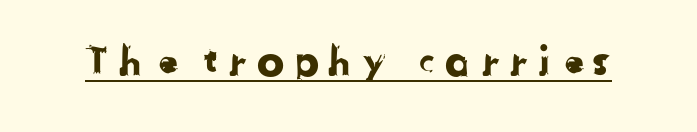
{"serif": "no", "width": "normal", "stroke_contrast": "low", "x_height": "medium", "monospaced": "no", "underline": "yes", "glyph_px": 41}
